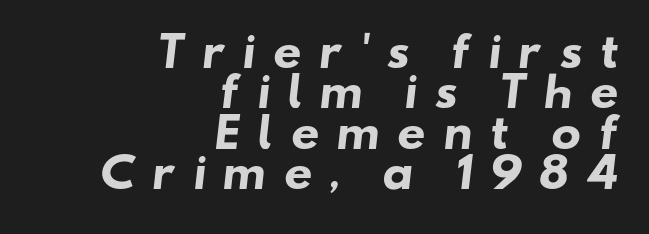
{"serif": "no", "bold": "yes", "weight": "heavy", "width": "wide", "stroke_contrast": "low", "x_height": "small", "monospaced": "no", "underline": "no", "align": "right", "line_spacing": "tight", "line_spacing_ratio": 1.01, "letter_spacing": "wide", "letter_spacing_em": 0.41, "glyph_px": 40}
